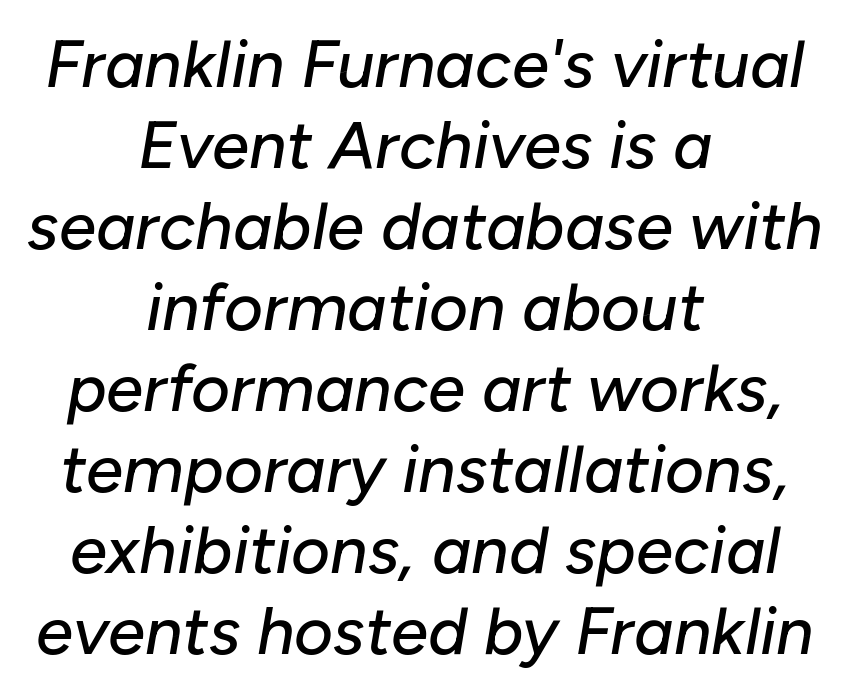
The image shows 67 px text type, italic (leaning right); set centered, line spacing 1.21x, normal letter spacing, not underlined; low stroke contrast and a medium x-height.
